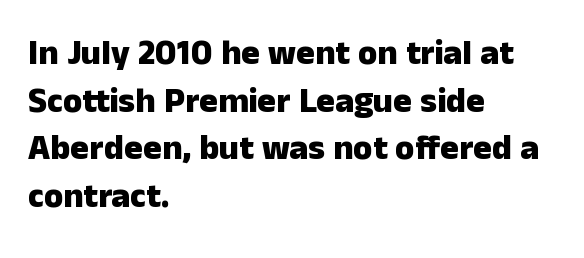
The image shows 35 px heavy sans-serif type, upright; set left-aligned, normal line spacing (1.36x), normal letter spacing, not underlined; low stroke contrast and a medium x-height.
